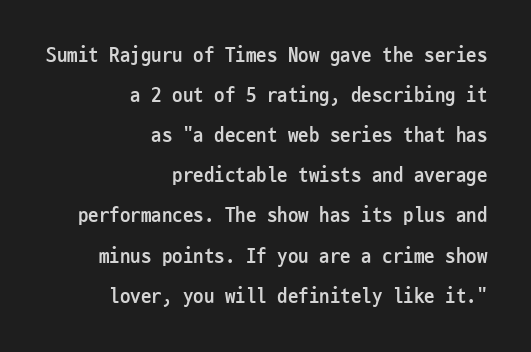
{"italic": "no", "bold": "yes", "underline": "no", "align": "right", "line_spacing": "loose", "line_spacing_ratio": 1.91, "letter_spacing": "normal", "letter_spacing_em": 0.0, "glyph_px": 21}
